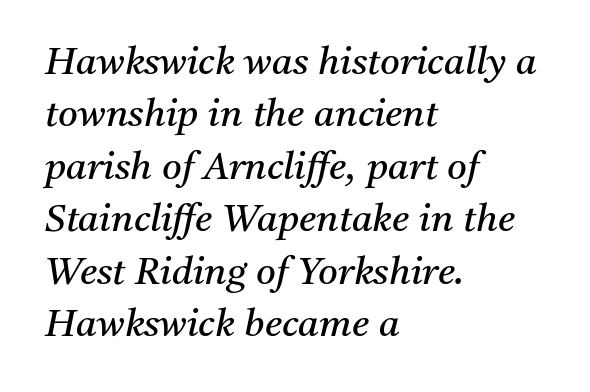
The image shows 38 px regular-weight serif type, italic (leaning right); set left-aligned, normal line spacing (1.38x), normal letter spacing, not underlined; medium stroke contrast and a medium x-height.
